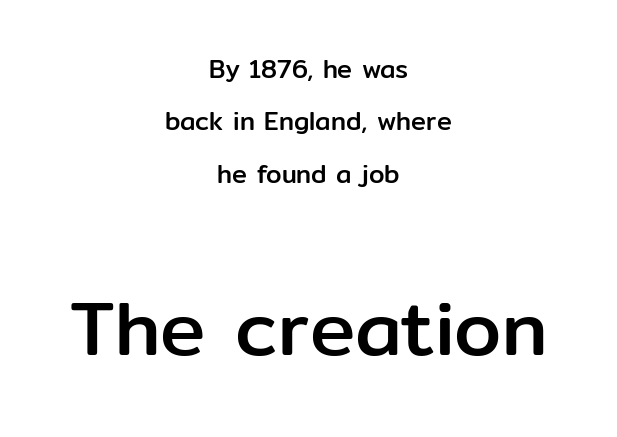
Q: Is the text italic (slanted)? A: No, it is upright.
Q: Is the typeface a serif or a sans-serif typeface? A: Sans-serif.
Q: Is the text underlined? A: No.
Q: How is the paragraph aligned? A: Centered.
Q: Is the spacing between letters normal or unusually wide? A: Normal.
Q: Is the spacing between lines tight, normal or loose? A: Loose.
Q: Which block of text is set in a larger size, the first (top) or the second (bottom)? A: The second (bottom) one.
Q: Width (condensed, normal, or wide)? A: Normal.
Q: Stroke contrast? A: Low.
Q: x-height? A: Medium.
Q: Monospaced? A: No.
